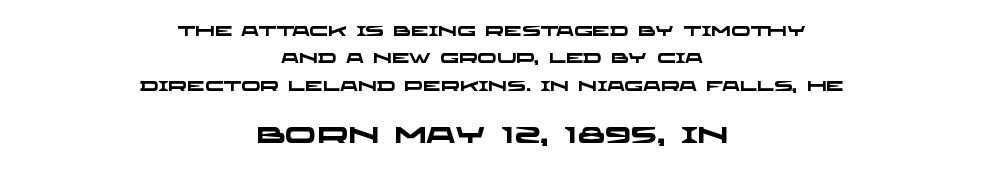
The image shows 23 px bold type; set centered, loose line spacing (1.95x), normal letter spacing, not underlined; the second (bottom) block is 1.64x larger.
